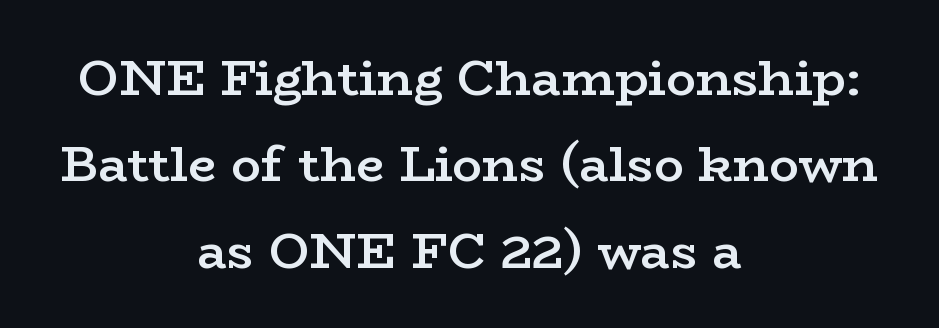
Is the type bold? Partly — it's a semibold, heavier than regular but not fully bold. What stands out about the letter spacing? Nothing — it is the standard amount. Is the block centered? Yes — each line is placed symmetrically about the middle. Character widths vary here, with narrow letters taking less room than wide ones.
